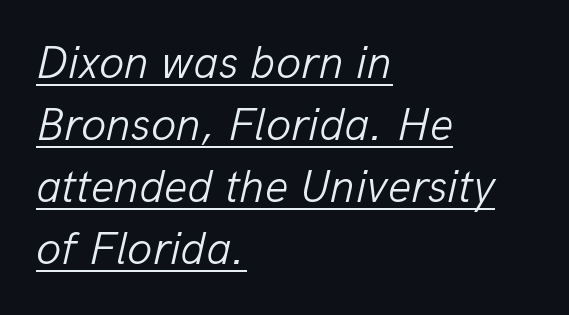
The image shows 46 px light type, italic (leaning right); set left-aligned, normal line spacing (1.35x), normal letter spacing, underlined; low stroke contrast and a medium x-height.
